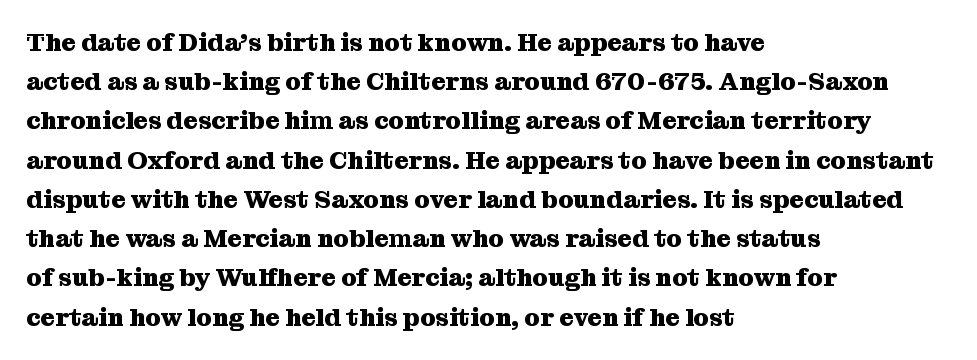
{"italic": "no", "bold": "yes", "underline": "no", "align": "left", "line_spacing": "normal", "line_spacing_ratio": 1.57, "letter_spacing": "normal", "letter_spacing_em": 0.0, "glyph_px": 25}
